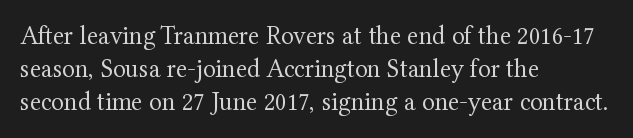
{"italic": "no", "bold": "no", "underline": "no", "align": "left", "line_spacing": "normal", "line_spacing_ratio": 1.27, "letter_spacing": "normal", "letter_spacing_em": 0.0, "glyph_px": 26}
